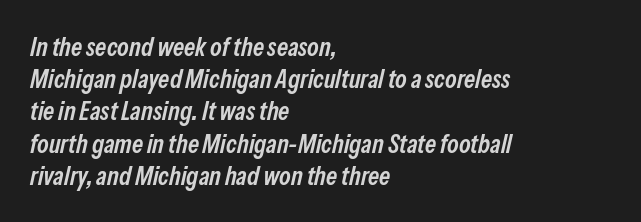
Set as a demibold, roughly 600 on the weight scale. Italic: yes, the glyphs are oblique. Here the glyphs are tracked normally, forming tight word shapes. Short and long lines alike share a common starting point at left. Underlining? Definitely not there.
